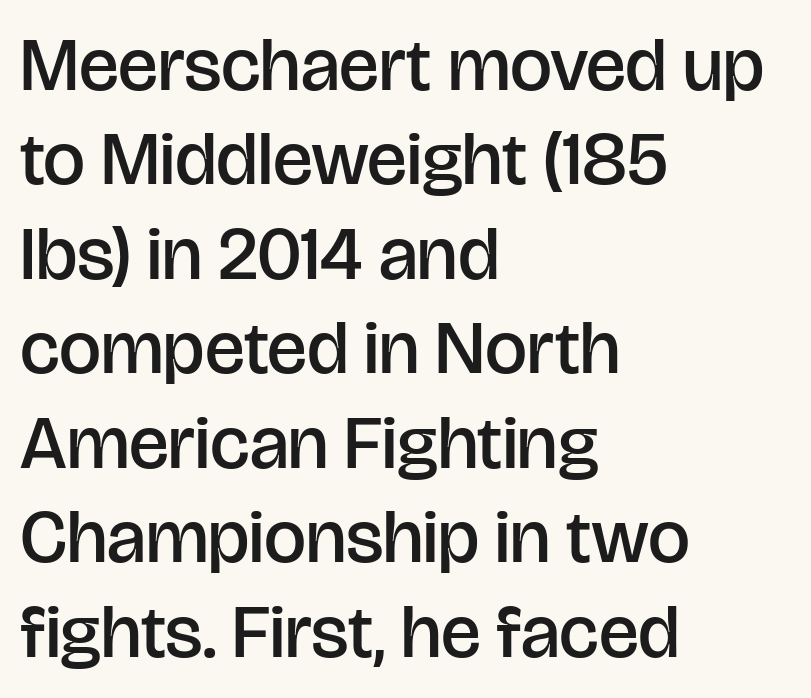
{"serif": "no", "italic": "no", "bold": "semi", "weight": "semibold", "width": "normal", "stroke_contrast": "low", "x_height": "large", "monospaced": "no", "underline": "no", "align": "left", "line_spacing": "normal", "line_spacing_ratio": 1.26, "letter_spacing": "normal", "letter_spacing_em": 0.0, "glyph_px": 75}
